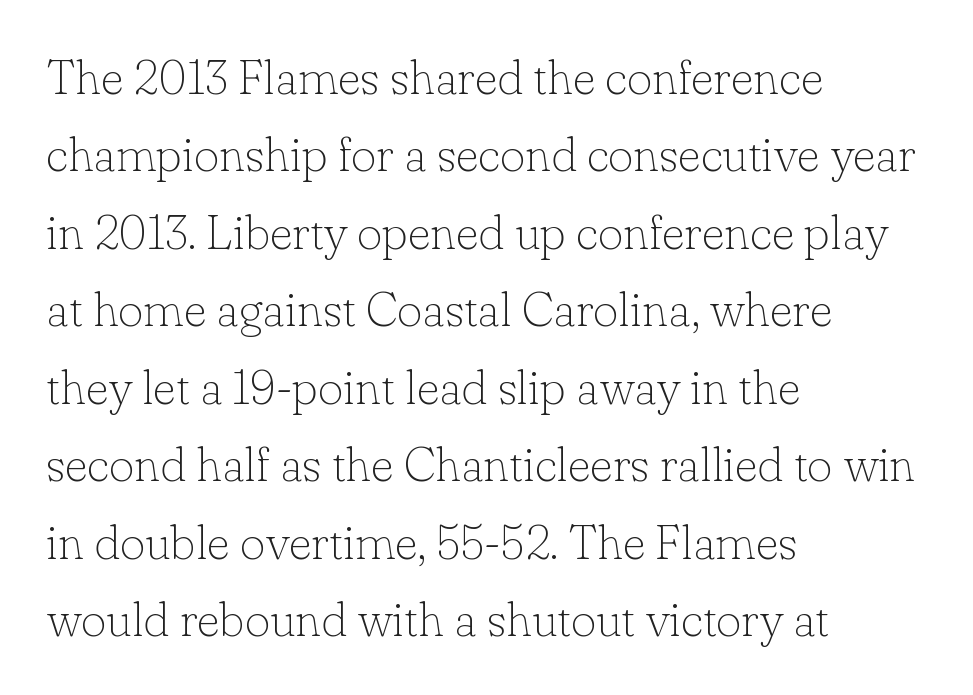
{"serif": "yes", "italic": "no", "bold": "no", "weight": "thin", "width": "normal", "stroke_contrast": "low", "x_height": "small", "monospaced": "no", "underline": "no", "align": "left", "line_spacing": "normal", "line_spacing_ratio": 1.58, "letter_spacing": "normal", "letter_spacing_em": 0.0, "glyph_px": 49}
